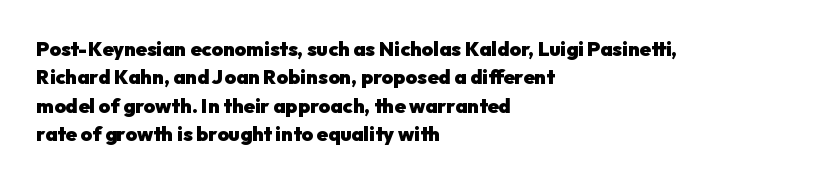
Has an underline been added? It has not. Here the glyphs are tracked normally, forming tight word shapes. Compared with typical paragraphs, the rows here are spaced about the same. The characters look thick and weighty, a clear bold.
